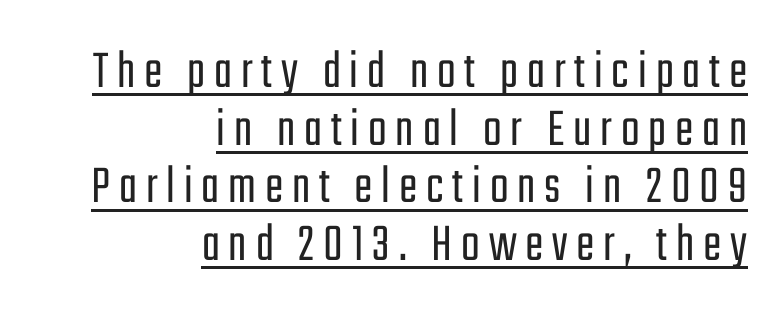
Q: Is the text bold? A: No.
Q: Is the text italic (slanted)? A: No, it is upright.
Q: Is the typeface a serif or a sans-serif typeface? A: Sans-serif.
Q: Is the text underlined? A: Yes.
Q: How is the paragraph aligned? A: Right-aligned.
Q: Is the spacing between lines tight, normal or loose? A: Tight.
Q: Width (condensed, normal, or wide)? A: Condensed.
Q: Stroke contrast? A: Low.
Q: x-height? A: Medium.
Q: Monospaced? A: No.
